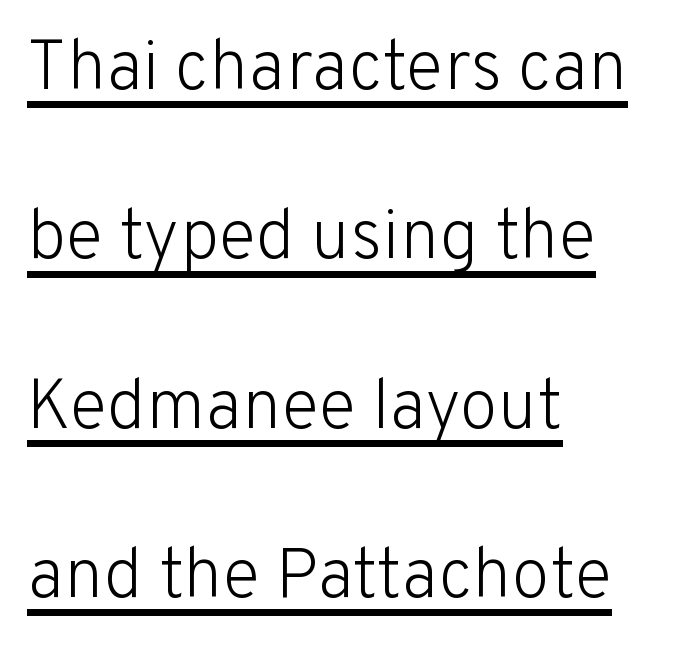
The passage shown is typeset with a sans-serif family. This rendering leaves character spacing at its baseline value. Does the copy run flush right? No — it runs flush left. The lettering holds an erect, upright posture throughout. Weight: in the light-to-regular range. A continuous stroke trails under the words, as in a hyperlink.
